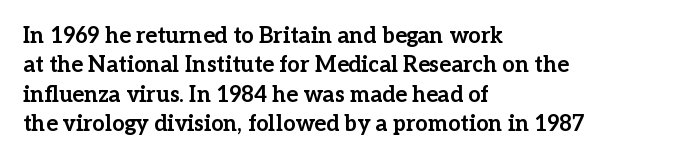
Every character sits straight up, as roman type does. Visually the block forms a straight wall on the left and a jagged coastline on the right. I'd describe the lettering as bold — thick and assertive. Unmarked baselines from the first word to the last.
